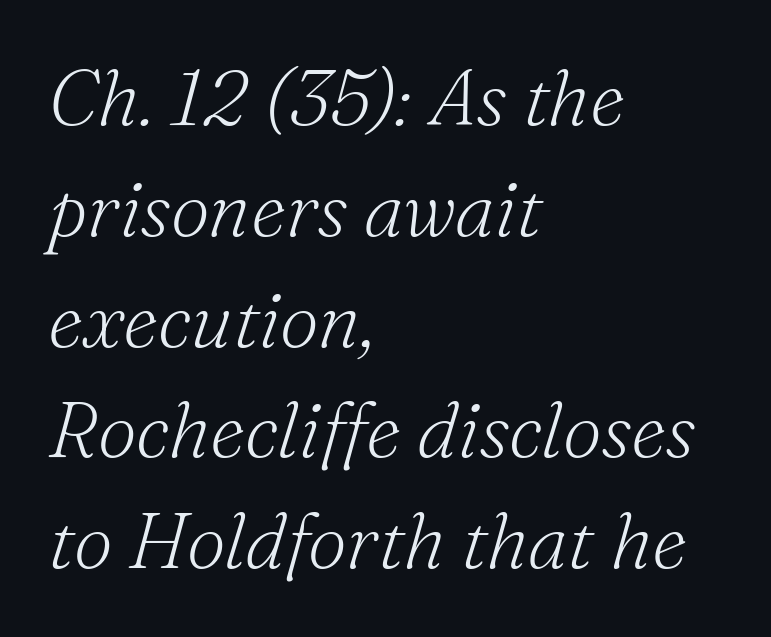
The image shows 78 px light serif type, italic (leaning right); set left-aligned, normal line spacing (1.42x), normal letter spacing, not underlined; medium stroke contrast and a small x-height.
